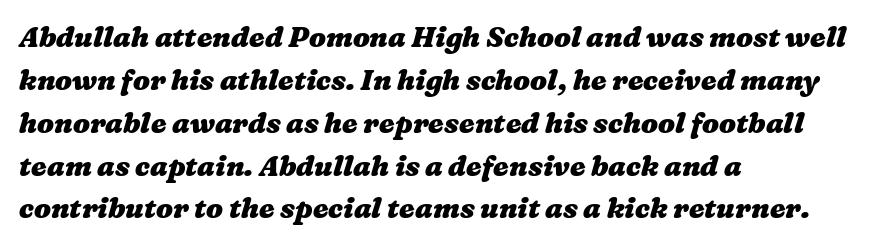
Q: Is the text bold? A: Yes.
Q: Is the text underlined? A: No.
Q: How is the paragraph aligned? A: Left-aligned.
Q: Is the spacing between letters normal or unusually wide? A: Normal.
Q: Is the spacing between lines tight, normal or loose? A: Normal.
Q: Width (condensed, normal, or wide)? A: Wide.
Q: Stroke contrast? A: Medium.
Q: x-height? A: Medium.
Q: Monospaced? A: No.
